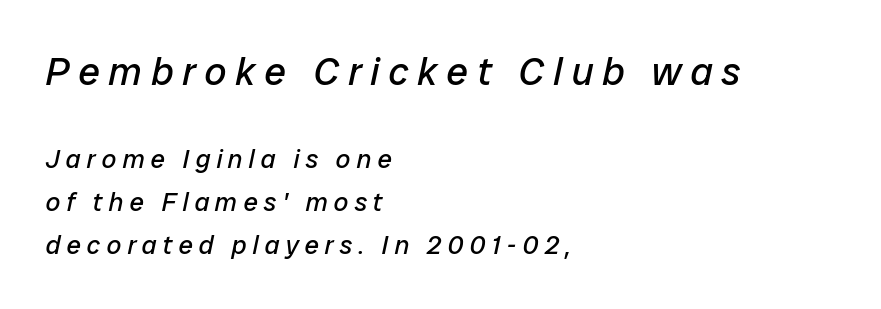
Q: Is the text bold? A: No.
Q: Is the text italic (slanted)? A: Yes, it leans right by about 12 degrees.
Q: Is the text underlined? A: No.
Q: How is the paragraph aligned? A: Left-aligned.
Q: Is the spacing between letters normal or unusually wide? A: Unusually wide.
Q: Is the spacing between lines tight, normal or loose? A: Normal.
Q: Which block of text is set in a larger size, the first (top) or the second (bottom)? A: The first (top) one.
Q: Width (condensed, normal, or wide)? A: Normal.
Q: Stroke contrast? A: Low.
Q: x-height? A: Medium.
Q: Monospaced? A: No.
